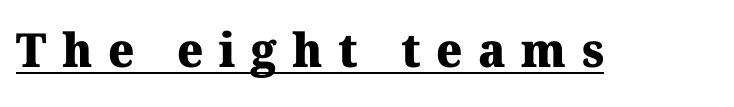
The image shows 47 px heavy serif type; set unusually wide letter spacing (+0.33 em), underlined; medium stroke contrast and a medium x-height.
